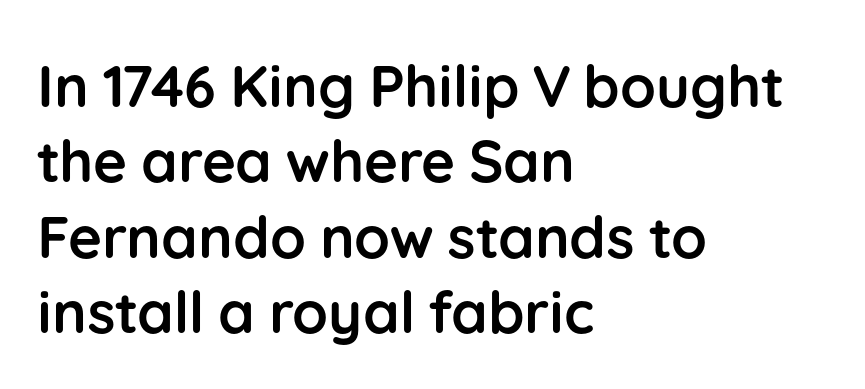
The image shows 58 px semibold sans-serif type, upright; set left-aligned, normal line spacing (1.3x), normal letter spacing, not underlined; low stroke contrast and a medium x-height.
